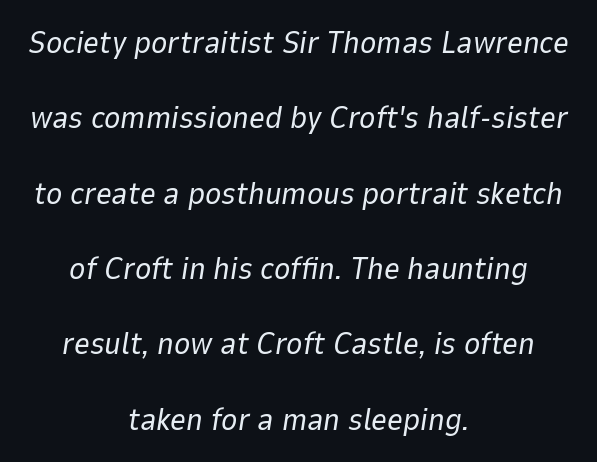
The image shows 31 px regular-weight type, italic (leaning right); set centered, loose line spacing (2.43x), normal letter spacing, not underlined; low stroke contrast and a medium x-height.
